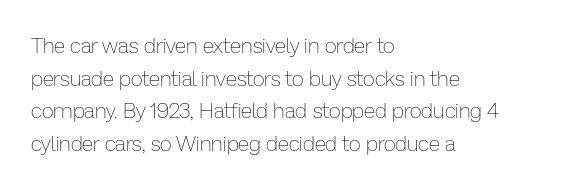
The axis of the letterforms is exactly vertical. Here the glyphs are tracked normally, forming tight word shapes. Descenders hang freely into open space. Line beginnings align vertically; line endings do not. The rows are spaced the way most documents space them.
